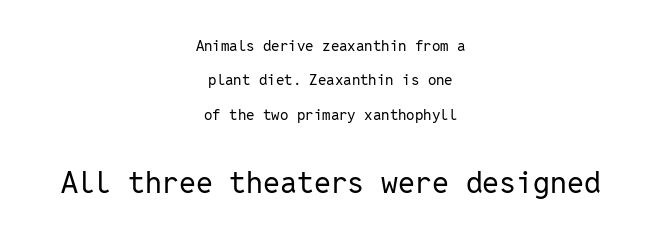
Q: Is the text bold? A: No.
Q: Is the text italic (slanted)? A: No, it is upright.
Q: Is the typeface a serif or a sans-serif typeface? A: Sans-serif.
Q: Is the text underlined? A: No.
Q: How is the paragraph aligned? A: Centered.
Q: Is the spacing between letters normal or unusually wide? A: Normal.
Q: Is the spacing between lines tight, normal or loose? A: Loose.
Q: Which block of text is set in a larger size, the first (top) or the second (bottom)? A: The second (bottom) one.
Q: Width (condensed, normal, or wide)? A: Normal.
Q: Stroke contrast? A: Low.
Q: x-height? A: Medium.
Q: Monospaced? A: Yes.
